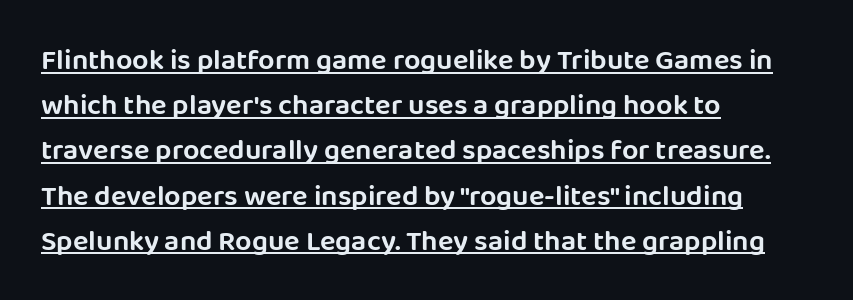
{"serif": "no", "italic": "no", "width": "normal", "stroke_contrast": "low", "x_height": "large", "monospaced": "no", "underline": "yes", "align": "left", "line_spacing": "normal", "line_spacing_ratio": 1.56, "letter_spacing": "normal", "letter_spacing_em": 0.0, "glyph_px": 29}
